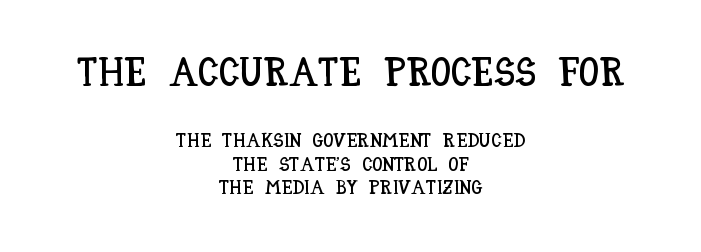
Q: Is the text italic (slanted)? A: No, it is upright.
Q: Is the text underlined? A: No.
Q: How is the paragraph aligned? A: Centered.
Q: Is the spacing between letters normal or unusually wide? A: Normal.
Q: Which block of text is set in a larger size, the first (top) or the second (bottom)? A: The first (top) one.
Q: Width (condensed, normal, or wide)? A: Condensed.
Q: Stroke contrast? A: Low.
Q: x-height? A: Large.
Q: Monospaced? A: No.
